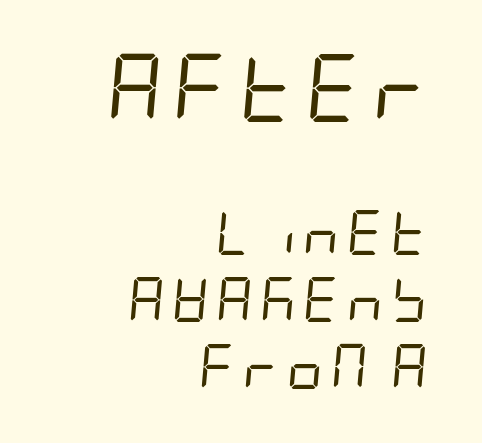
{"italic": "yes", "lean": "right", "slant_degrees": 5, "bold": "no", "weight": "regular", "width": "condensed", "stroke_contrast": "low", "x_height": "large", "underline": "no", "align": "right", "line_spacing": "normal", "line_spacing_ratio": 1.49, "larger_block": "first", "size_ratio": 1.51, "glyph_px": 68}
